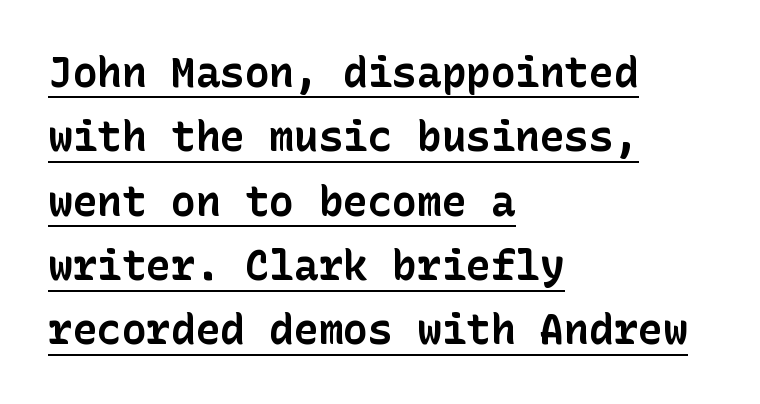
The axis of the letterforms is exactly vertical. Horizontal bands of white between lines are of average thickness. Font category for this specimen: sans-serif. The passage shown is emphatically bold. Compared with a centered layout, this one pins lines to the left instead. Glyph-to-glyph distance matches everyday printed text.
